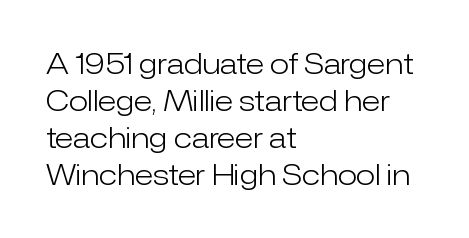
The image shows 28 px light sans-serif type, upright; set left-aligned, normal line spacing (1.32x), normal letter spacing, not underlined; low stroke contrast and a medium x-height.
